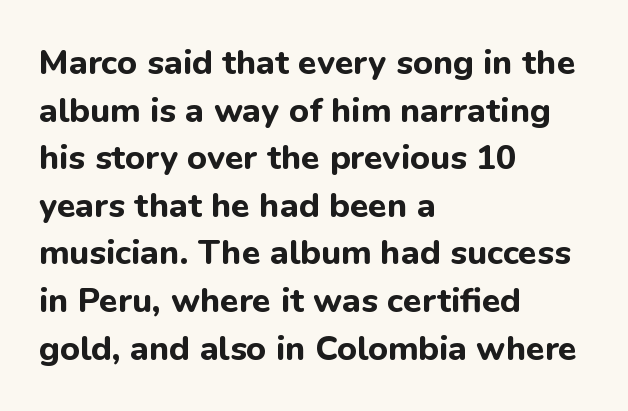
{"serif": "no", "italic": "no", "bold": "yes", "weight": "bold", "width": "normal", "stroke_contrast": "low", "x_height": "medium", "monospaced": "no", "underline": "no", "align": "left", "line_spacing": "normal", "line_spacing_ratio": 1.4, "letter_spacing": "normal", "letter_spacing_em": 0.0, "glyph_px": 34}
